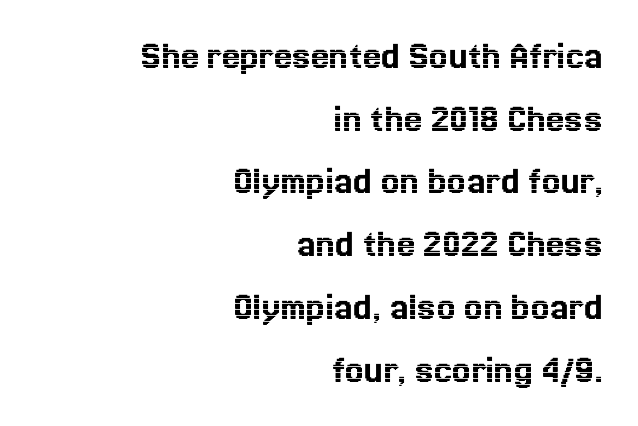
Characters remain perfectly vertical along every line. The lines are quadded right. What stands out about the letter spacing? Nothing — it is the standard amount. Varying glyph widths throughout — classic text-font behaviour.
